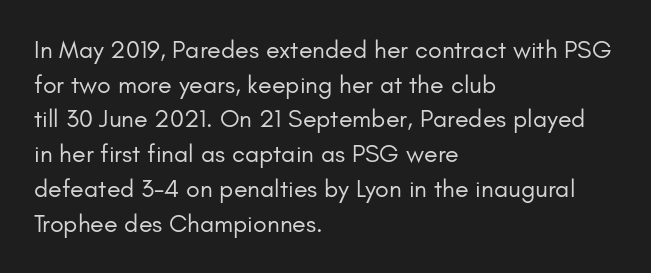
The image shows 25 px text type, upright; set left-aligned, normal line spacing (1.39x), normal letter spacing, not underlined.
